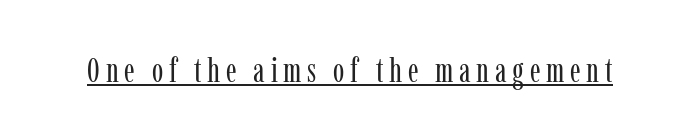
Q: Is the text bold? A: No.
Q: Is the text italic (slanted)? A: No, it is upright.
Q: Is the typeface a serif or a sans-serif typeface? A: Serif.
Q: Is the text underlined? A: Yes.
Q: Width (condensed, normal, or wide)? A: Condensed.
Q: Stroke contrast? A: Low.
Q: x-height? A: Medium.
Q: Monospaced? A: No.
